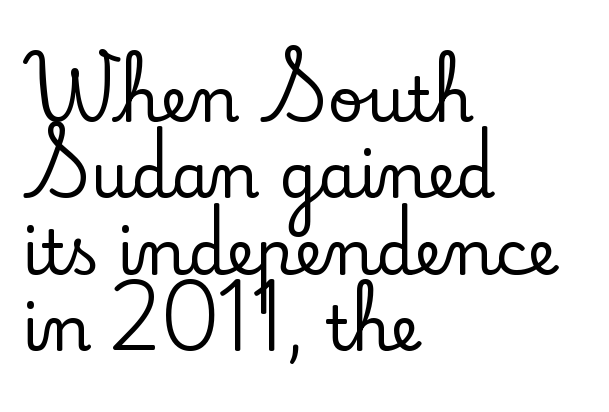
The image shows 62 px serif type, upright; set left-aligned, line spacing 1.23x, normal letter spacing, not underlined; low stroke contrast and a small x-height.
